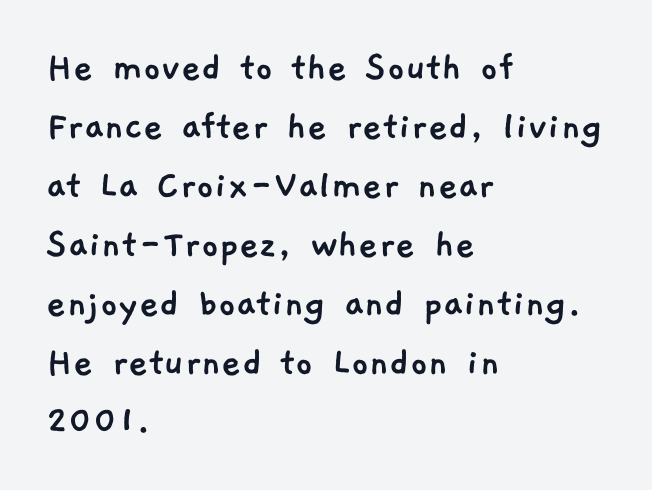
Q: Is the typeface a serif or a sans-serif typeface? A: Sans-serif.
Q: Is the text underlined? A: No.
Q: How is the paragraph aligned? A: Left-aligned.
Q: Is the spacing between letters normal or unusually wide? A: Normal.
Q: Is the spacing between lines tight, normal or loose? A: Normal.
Q: Width (condensed, normal, or wide)? A: Normal.
Q: Stroke contrast? A: Low.
Q: x-height? A: Medium.
Q: Monospaced? A: No.
